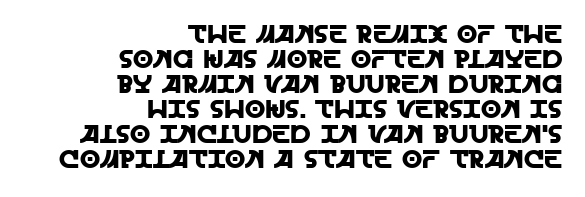
Q: Is the text italic (slanted)? A: No, it is upright.
Q: Is the text underlined? A: No.
Q: How is the paragraph aligned? A: Right-aligned.
Q: Is the spacing between letters normal or unusually wide? A: Normal.
Q: Is the spacing between lines tight, normal or loose? A: Tight.
